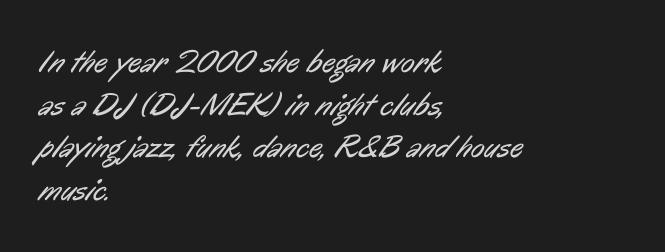
The image shows 32 px regular-weight, condensed sans-serif type; set left-aligned, normal line spacing (1.33x), normal letter spacing, not underlined; low stroke contrast and a medium x-height.
